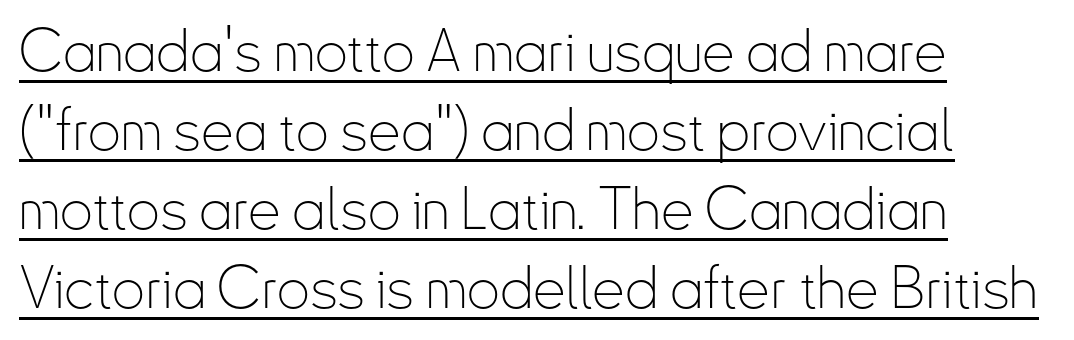
The image shows 58 px thin, condensed sans-serif type, upright; set left-aligned, normal line spacing (1.36x), normal letter spacing, underlined; low stroke contrast and a small x-height.
